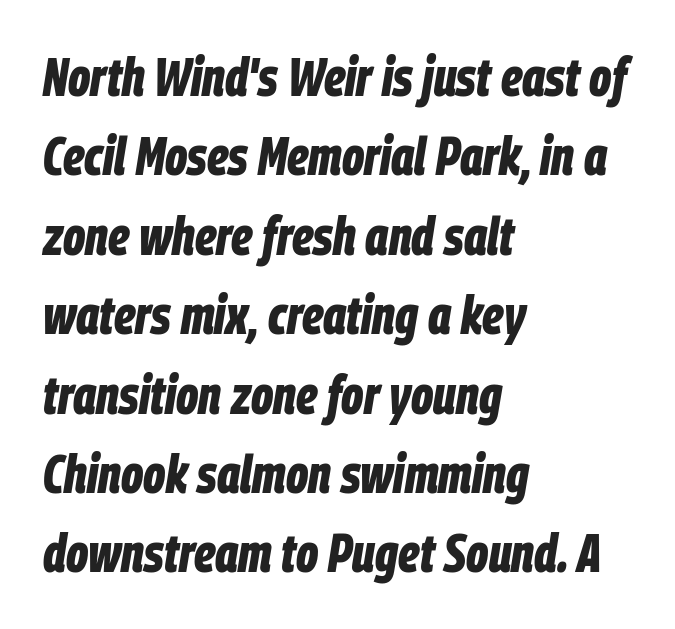
The image shows 54 px bold, condensed type, italic (leaning right); set left-aligned, normal line spacing (1.47x), normal letter spacing, not underlined; low stroke contrast and a large x-height.
